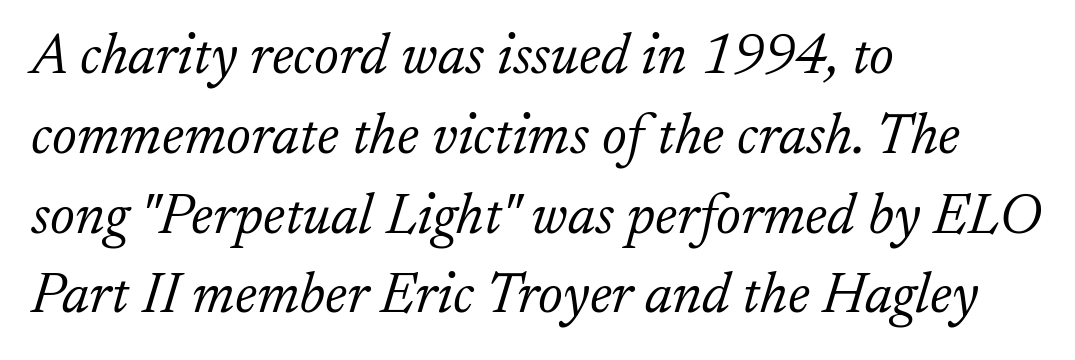
{"serif": "yes", "italic": "yes", "lean": "right", "slant_degrees": 17, "bold": "no", "weight": "light", "width": "normal", "stroke_contrast": "low", "x_height": "small", "monospaced": "no", "underline": "no", "align": "left", "line_spacing": "normal", "line_spacing_ratio": 1.4, "letter_spacing": "normal", "letter_spacing_em": 0.0, "glyph_px": 57}
